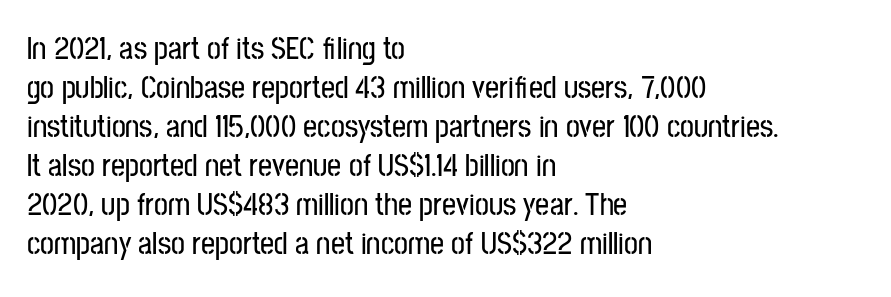
Successive baselines arrive at the customary interval. I'd call this a sans setting — the letters go barefoot. Posture: vertical. A typesetter would call this proportional, since set widths differ per character. Underline: absent.
